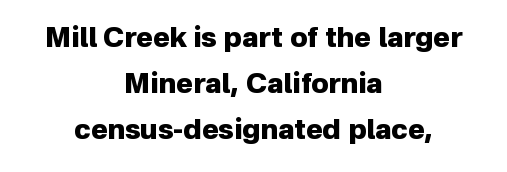
Do the letters lean? They stand straight. Bold? Absolutely — the strokes are thick and heavy. This rendering uses center alignment, leaving both contours irregular but symmetric. Stroke terminals: plain, sans-serif. The letters advance in unequal steps, a hallmark of proportional type.
